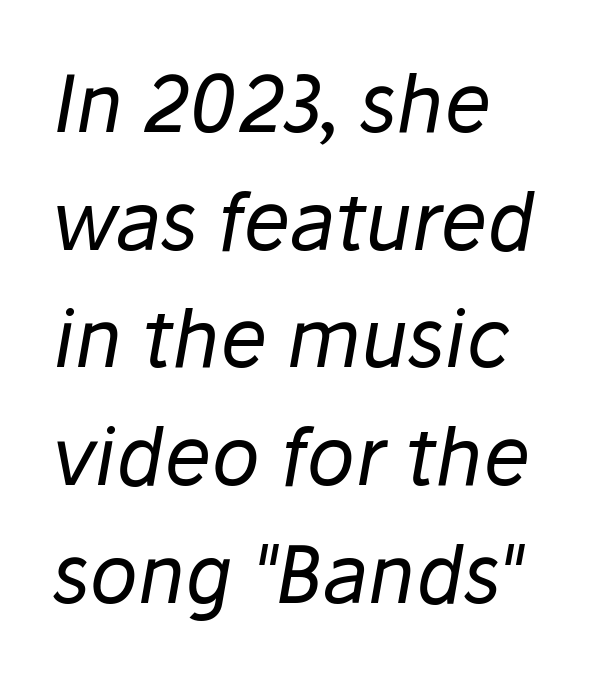
The image shows 79 px regular-weight type, italic (leaning right); set left-aligned, normal line spacing (1.49x), normal letter spacing, not underlined; low stroke contrast and a medium x-height.
